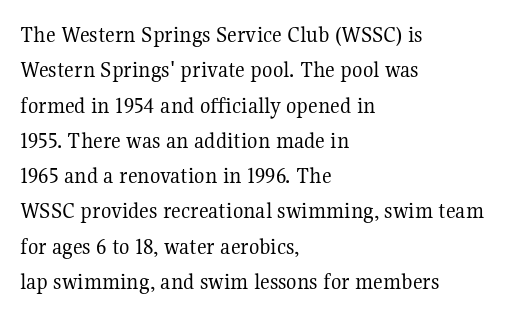
{"italic": "no", "bold": "no", "underline": "no", "align": "left", "line_spacing": "normal", "line_spacing_ratio": 1.47, "letter_spacing": "normal", "letter_spacing_em": 0.0, "glyph_px": 24}
